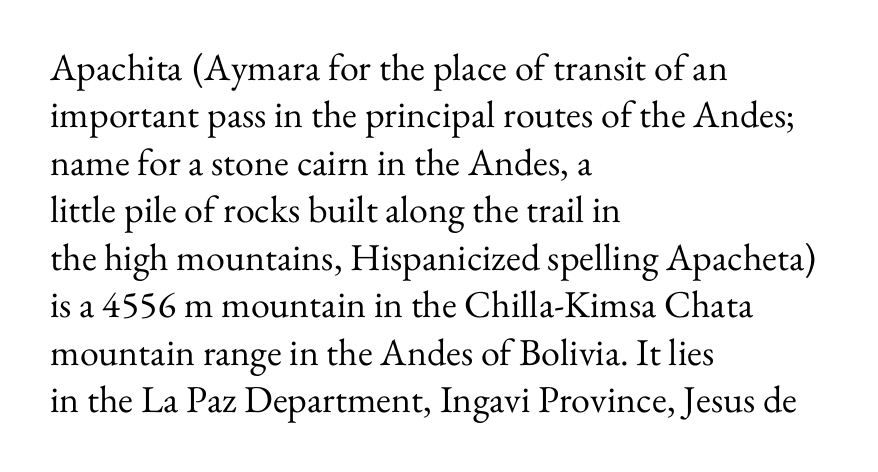
Q: Is the text bold? A: No.
Q: Is the text italic (slanted)? A: No, it is upright.
Q: Is the typeface a serif or a sans-serif typeface? A: Serif.
Q: Is the text underlined? A: No.
Q: How is the paragraph aligned? A: Left-aligned.
Q: Is the spacing between letters normal or unusually wide? A: Normal.
Q: Is the spacing between lines tight, normal or loose? A: Normal.
Q: Width (condensed, normal, or wide)? A: Normal.
Q: Stroke contrast? A: Medium.
Q: x-height? A: Small.
Q: Monospaced? A: No.
